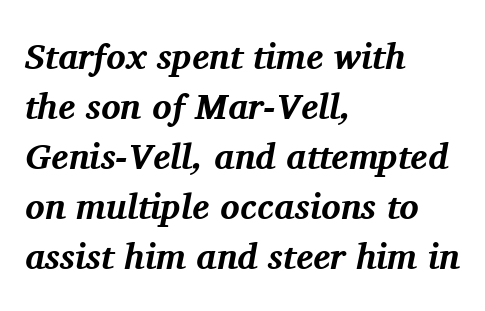
{"serif": "yes", "italic": "yes", "lean": "right", "slant_degrees": 11, "bold": "yes", "weight": "bold", "width": "normal", "stroke_contrast": "medium", "x_height": "medium", "monospaced": "no", "underline": "no", "align": "left", "line_spacing": "normal", "line_spacing_ratio": 1.39, "letter_spacing": "normal", "letter_spacing_em": 0.0, "glyph_px": 36}
